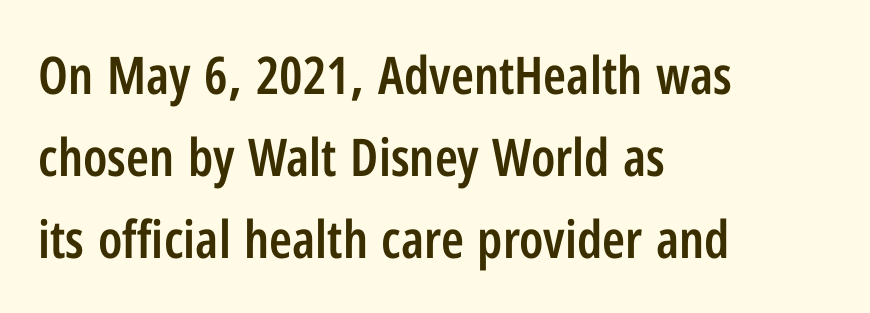
Examine the stroke ends and you'll find no serifs. The lettering holds an erect, upright posture throughout. If you drew a ruler down the left edge, every line would touch it. How would I describe the line gaps? Plain and ordinary.
